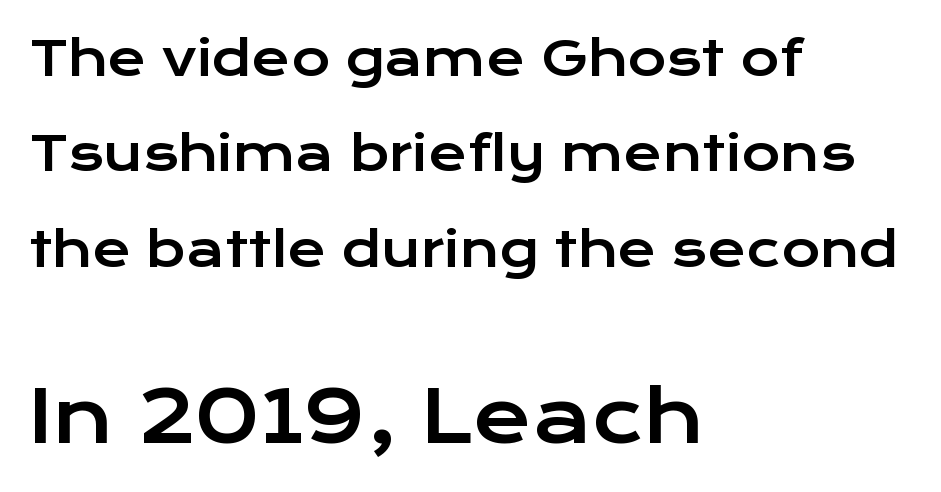
Quick note: interline space is abundant. The passage shown is typed in a proportional face where columns would drift. Unlike a traditional serif, this face leaves its strokes unadorned. This sample uses an upright cut, with every glyph sitting square on the baseline. Which margin do the lines hug? The left one — the right edge is uneven.
